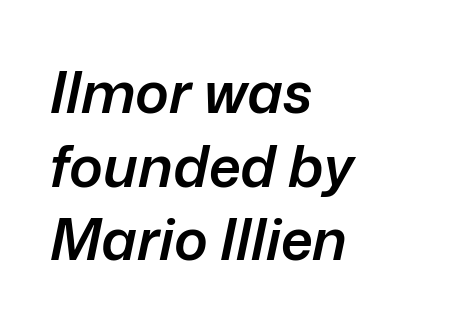
The image shows 57 px semibold type, italic (leaning right); set left-aligned, normal line spacing (1.29x), normal letter spacing, not underlined; low stroke contrast and a medium x-height.
